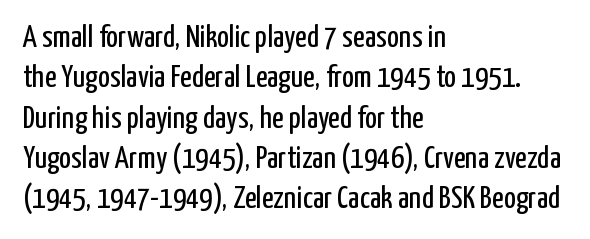
The image shows 32 px regular-weight, condensed sans-serif type, upright; set left-aligned, normal line spacing (1.26x), normal letter spacing, not underlined; low stroke contrast and a medium x-height.
